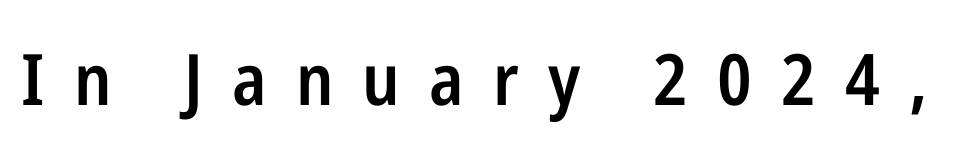
Q: Is the text bold? A: Semi-bold.
Q: Is the text italic (slanted)? A: No, it is upright.
Q: Is the typeface a serif or a sans-serif typeface? A: Sans-serif.
Q: Is the text underlined? A: No.
Q: Is the spacing between letters normal or unusually wide? A: Unusually wide.
Q: Width (condensed, normal, or wide)? A: Condensed.
Q: Stroke contrast? A: Low.
Q: x-height? A: Medium.
Q: Monospaced? A: No.
